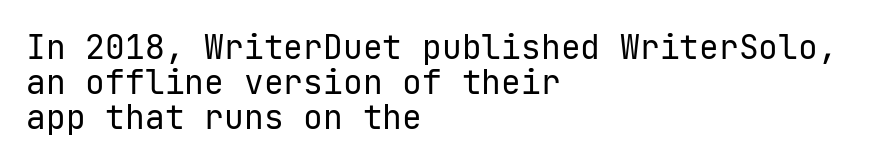
These lines are rendered in a fixed-pitch font. Vertical stems look standard width or narrower in stroke. Style check: upright. What kind of face is this? One without serifs — a sans. A typesetter would call this leading minimal, almost set solid.
